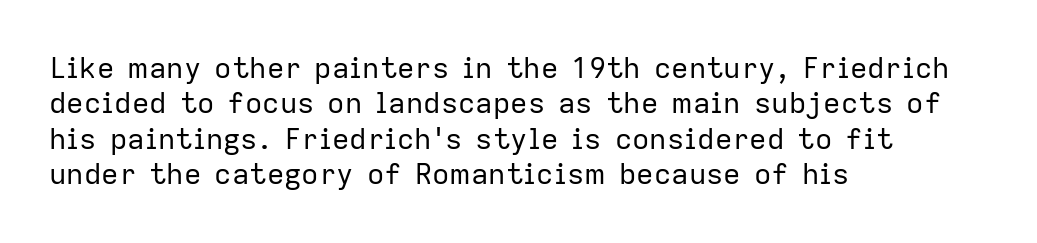
{"serif": "no", "italic": "no", "bold": "no", "weight": "regular", "width": "normal", "stroke_contrast": "low", "x_height": "medium", "monospaced": "no", "underline": "no", "align": "left", "line_spacing_ratio": 1.22, "letter_spacing": "normal", "letter_spacing_em": 0.0, "glyph_px": 29}
